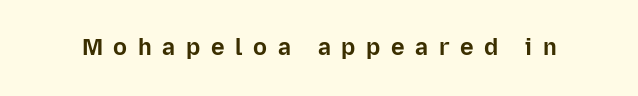
Substantial extra tracking has been applied to these lines. The letters stand straight up with perfectly vertical stems. The letters are bold, with thick, heavy strokes. Descender tails drop into unmarked territory.
